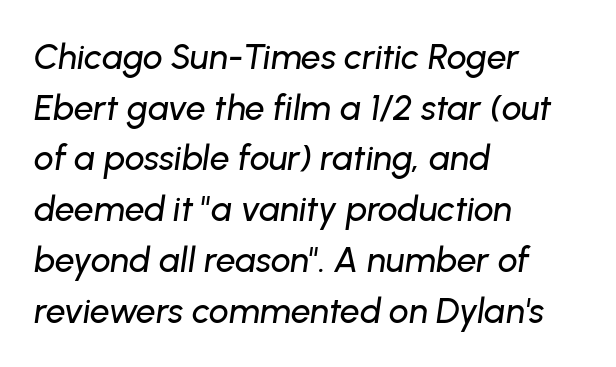
{"italic": "yes", "lean": "right", "slant_degrees": 8, "width": "normal", "stroke_contrast": "low", "x_height": "medium", "monospaced": "no", "underline": "no", "align": "left", "line_spacing": "normal", "line_spacing_ratio": 1.45, "letter_spacing": "normal", "letter_spacing_em": 0.0, "glyph_px": 35}
